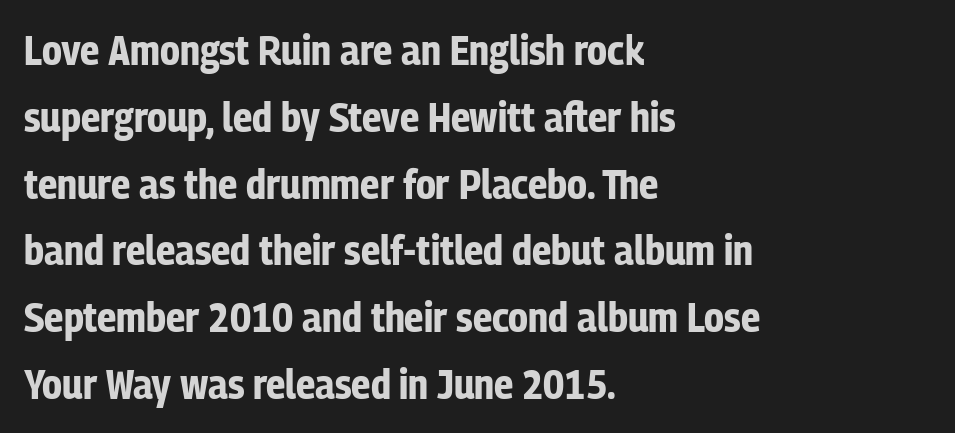
Q: Is the text bold? A: Yes.
Q: Is the text italic (slanted)? A: No, it is upright.
Q: Is the typeface a serif or a sans-serif typeface? A: Sans-serif.
Q: Is the text underlined? A: No.
Q: How is the paragraph aligned? A: Left-aligned.
Q: Is the spacing between letters normal or unusually wide? A: Normal.
Q: Is the spacing between lines tight, normal or loose? A: Normal.
Q: Width (condensed, normal, or wide)? A: Condensed.
Q: Stroke contrast? A: Low.
Q: x-height? A: Medium.
Q: Monospaced? A: No.
